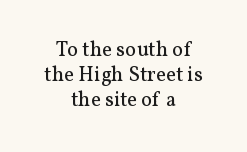
{"italic": "no", "bold": "no", "underline": "no", "align": "center", "line_spacing_ratio": 1.19, "letter_spacing": "normal", "letter_spacing_em": 0.0, "glyph_px": 21}
